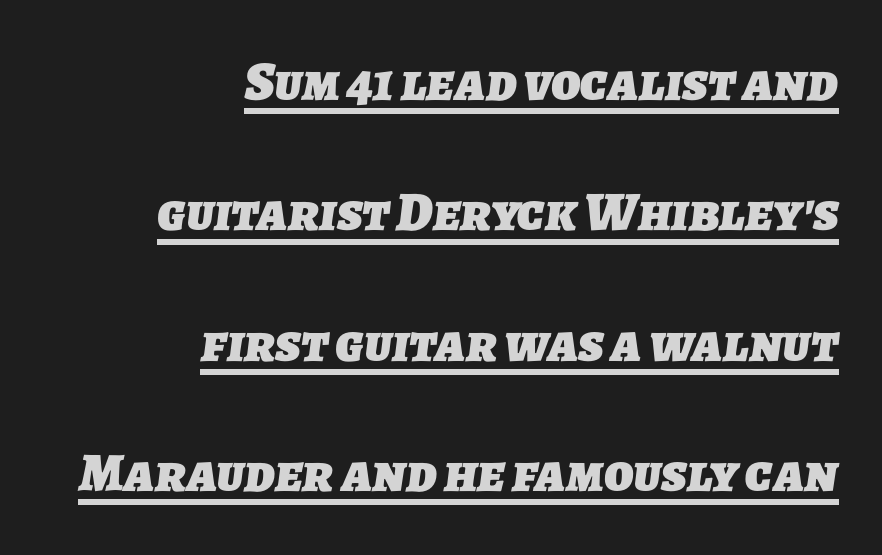
{"serif": "no", "bold": "yes", "weight": "heavy", "width": "normal", "stroke_contrast": "low", "x_height": "medium", "monospaced": "no", "underline": "yes", "align": "right", "line_spacing": "loose", "line_spacing_ratio": 2.37, "letter_spacing": "normal", "letter_spacing_em": 0.0, "glyph_px": 55}
